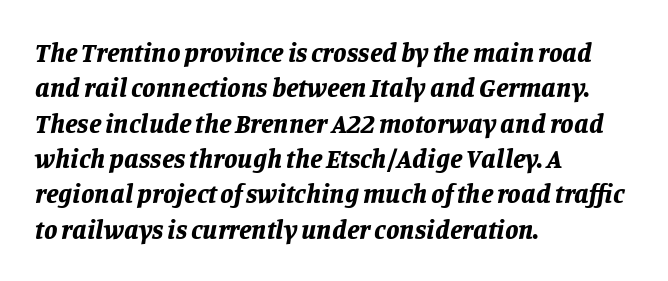
{"italic": "yes", "lean": "right", "slant_degrees": 11, "bold": "yes", "underline": "no", "align": "left", "line_spacing": "normal", "line_spacing_ratio": 1.31, "letter_spacing": "normal", "letter_spacing_em": 0.0, "glyph_px": 27}
